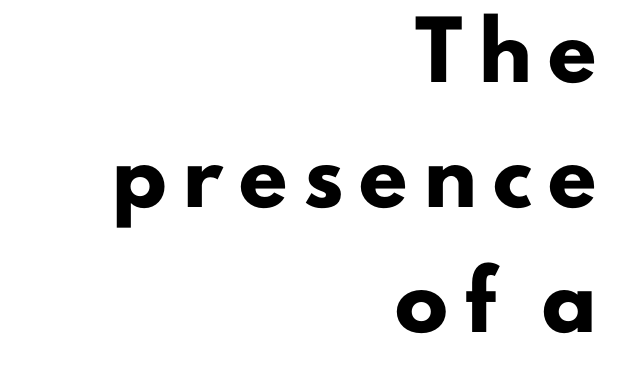
The image shows 53 px heavy sans-serif type, upright; set right-aligned, loose line spacing (2.36x), unusually wide letter spacing (+0.31 em), not underlined; low stroke contrast and a small x-height.
